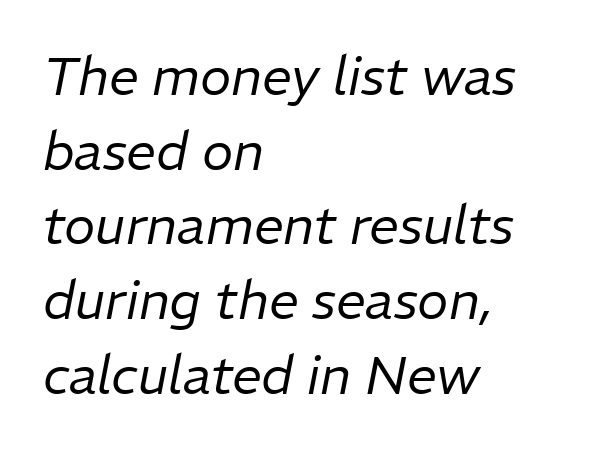
Leftover space on each line is placed entirely after the last word. The strip under each line holds only bare page. Here the glyphs are tracked normally, forming tight word shapes. A typesetter would call this proportional, since set widths differ per character. Style check: oblique.
